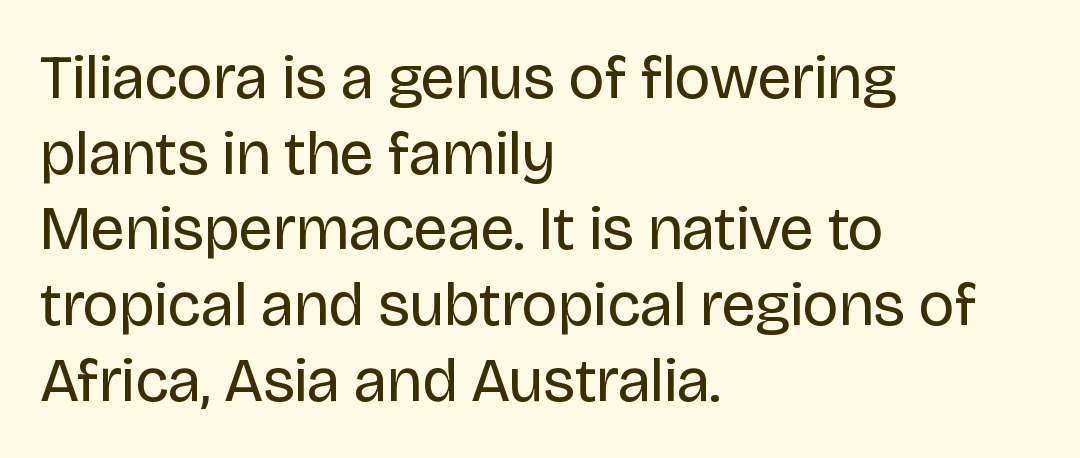
Q: Is the text bold? A: No.
Q: Is the text italic (slanted)? A: No, it is upright.
Q: Is the typeface a serif or a sans-serif typeface? A: Sans-serif.
Q: Is the text underlined? A: No.
Q: How is the paragraph aligned? A: Left-aligned.
Q: Is the spacing between letters normal or unusually wide? A: Normal.
Q: Width (condensed, normal, or wide)? A: Normal.
Q: Stroke contrast? A: Low.
Q: x-height? A: Large.
Q: Monospaced? A: No.
